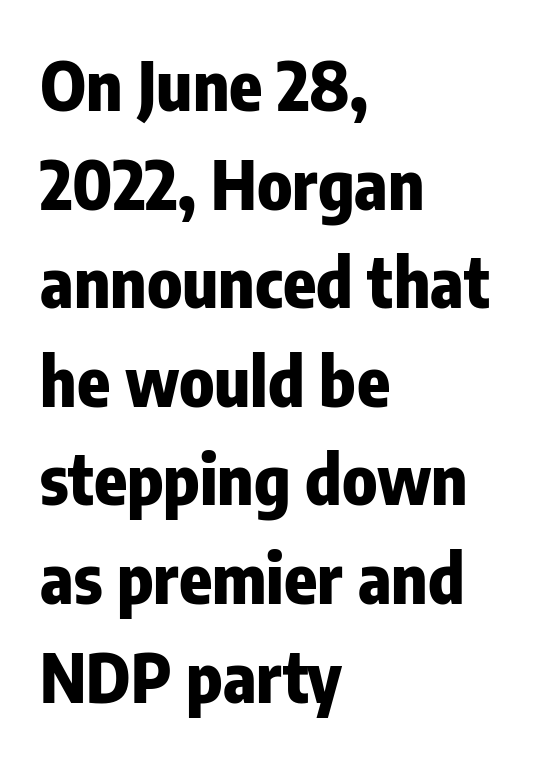
The image shows 68 px heavy, condensed sans-serif type, upright; set left-aligned, normal line spacing (1.45x), normal letter spacing, not underlined; low stroke contrast and a medium x-height.
